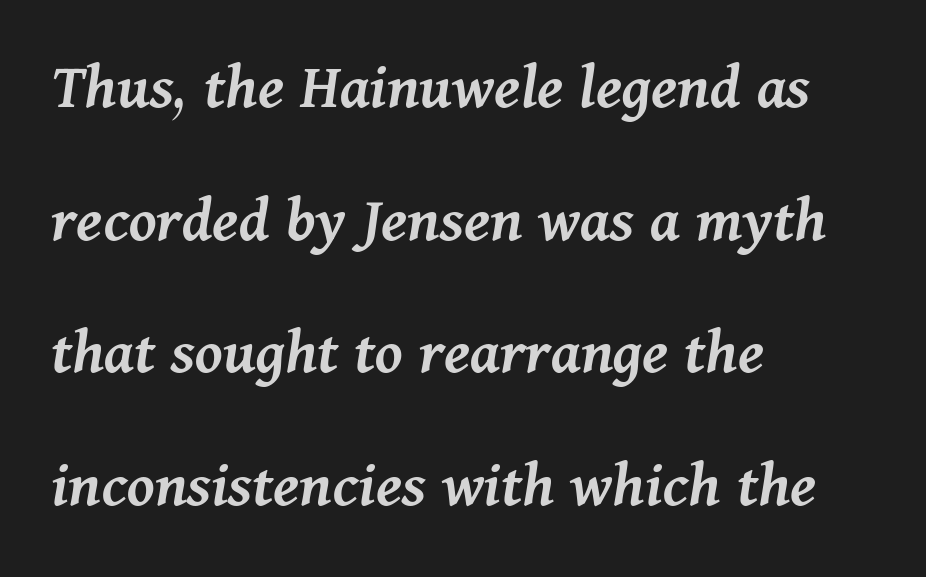
Q: Is the text bold? A: Semi-bold.
Q: Is the text italic (slanted)? A: Yes, it leans right by about 11 degrees.
Q: Is the text underlined? A: No.
Q: How is the paragraph aligned? A: Left-aligned.
Q: Is the spacing between letters normal or unusually wide? A: Normal.
Q: Is the spacing between lines tight, normal or loose? A: Loose.
Q: Width (condensed, normal, or wide)? A: Normal.
Q: Stroke contrast? A: Medium.
Q: x-height? A: Medium.
Q: Monospaced? A: No.
